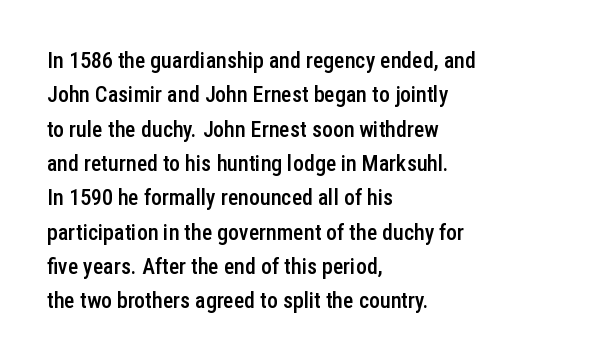
The lines in this sample share a left origin and differ only in where they stop. Firm but not heavy-handed strokes: this text is semibold. A typesetter would call this leading conventional body-copy spacing. Decoration check: the copy has no underline. There is no visible air inserted between adjacent glyphs. Ordinary non-slanted type is in use.
